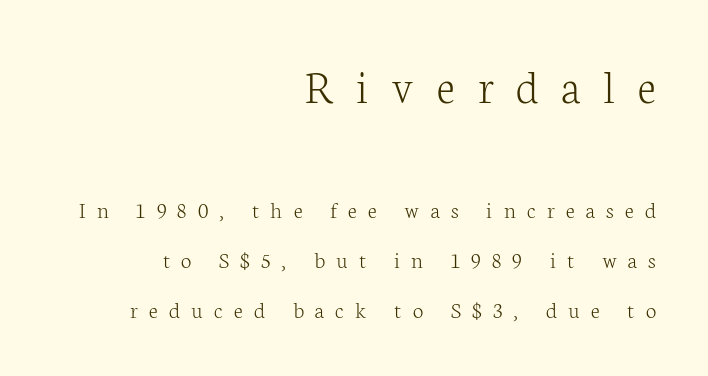
Q: Is the text bold? A: No.
Q: Is the text italic (slanted)? A: No, it is upright.
Q: Is the typeface a serif or a sans-serif typeface? A: Serif.
Q: Is the text underlined? A: No.
Q: How is the paragraph aligned? A: Right-aligned.
Q: Is the spacing between letters normal or unusually wide? A: Unusually wide.
Q: Is the spacing between lines tight, normal or loose? A: Loose.
Q: Which block of text is set in a larger size, the first (top) or the second (bottom)? A: The first (top) one.
Q: Width (condensed, normal, or wide)? A: Normal.
Q: Stroke contrast? A: Low.
Q: x-height? A: Medium.
Q: Monospaced? A: No.
